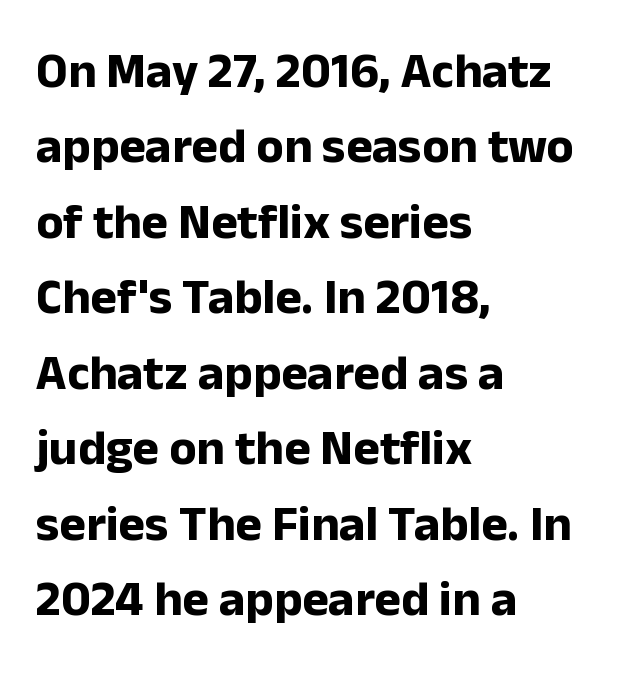
Q: Is the text bold? A: Yes.
Q: Is the text italic (slanted)? A: No, it is upright.
Q: Is the typeface a serif or a sans-serif typeface? A: Sans-serif.
Q: Is the text underlined? A: No.
Q: How is the paragraph aligned? A: Left-aligned.
Q: Is the spacing between letters normal or unusually wide? A: Normal.
Q: Is the spacing between lines tight, normal or loose? A: Normal.
Q: Width (condensed, normal, or wide)? A: Normal.
Q: Stroke contrast? A: Low.
Q: x-height? A: Medium.
Q: Monospaced? A: No.
